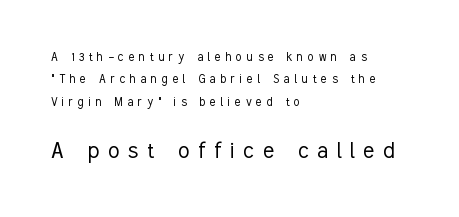
Q: Is the text bold? A: No.
Q: Is the text italic (slanted)? A: No, it is upright.
Q: Is the text underlined? A: No.
Q: How is the paragraph aligned? A: Left-aligned.
Q: Is the spacing between letters normal or unusually wide? A: Unusually wide.
Q: Is the spacing between lines tight, normal or loose? A: Normal.
Q: Which block of text is set in a larger size, the first (top) or the second (bottom)? A: The second (bottom) one.
